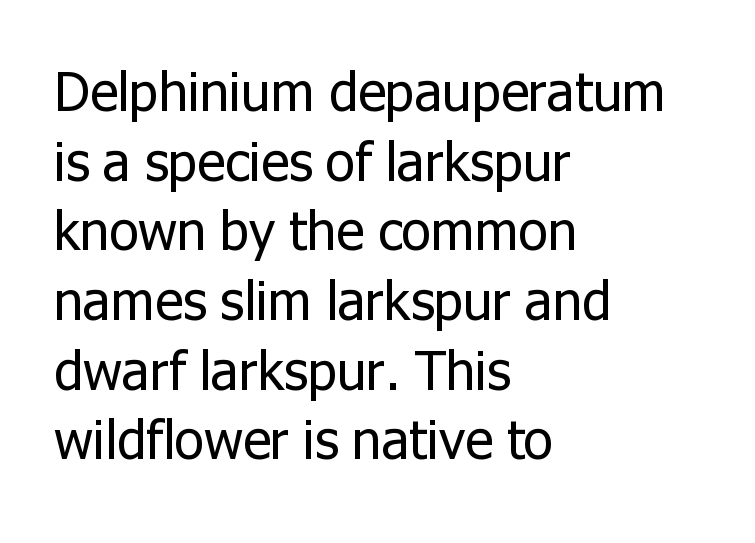
{"serif": "no", "italic": "no", "bold": "no", "weight": "regular", "width": "normal", "stroke_contrast": "low", "x_height": "medium", "monospaced": "no", "underline": "no", "align": "left", "line_spacing": "normal", "line_spacing_ratio": 1.29, "letter_spacing": "normal", "letter_spacing_em": 0.0, "glyph_px": 54}
